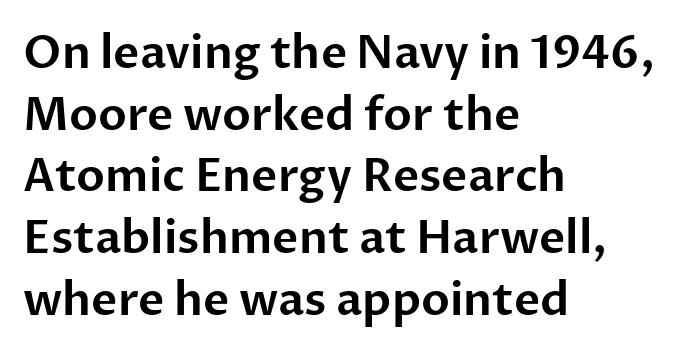
{"serif": "no", "italic": "no", "width": "normal", "stroke_contrast": "low", "x_height": "medium", "monospaced": "no", "underline": "no", "align": "left", "line_spacing": "normal", "line_spacing_ratio": 1.37, "letter_spacing": "normal", "letter_spacing_em": 0.0, "glyph_px": 45}
